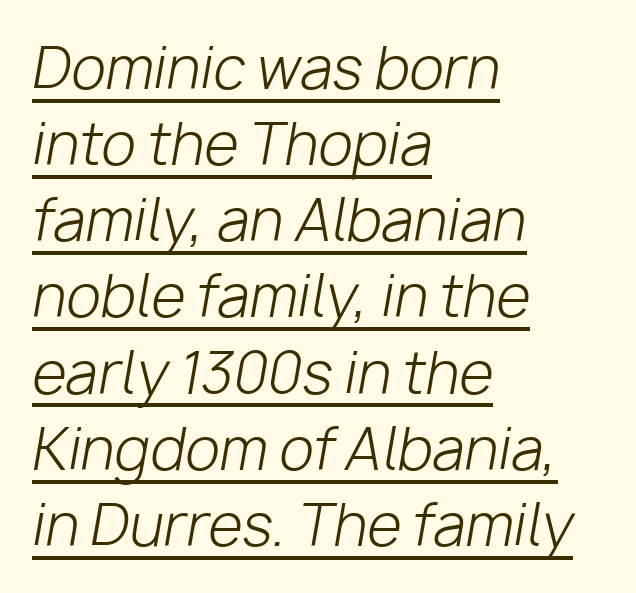
The letters advance in unequal steps, a hallmark of proportional type. Teacher's note: observe the even left margin — that is flush-left alignment. This sample keeps an unexceptional amount of space between lines. It's the slanting kind of type.
